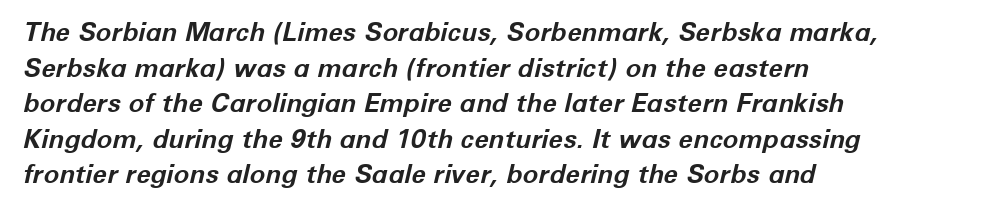
The image shows 26 px bold type, italic (leaning right); set left-aligned, normal line spacing (1.37x), normal letter spacing, not underlined.
